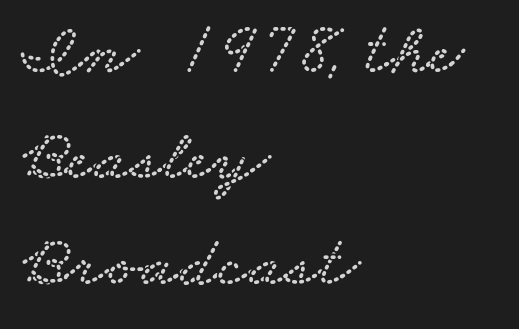
Q: Is the typeface a serif or a sans-serif typeface? A: Serif.
Q: Is the text underlined? A: No.
Q: How is the paragraph aligned? A: Left-aligned.
Q: Is the spacing between letters normal or unusually wide? A: Normal.
Q: Is the spacing between lines tight, normal or loose? A: Normal.
Q: Width (condensed, normal, or wide)? A: Wide.
Q: Stroke contrast? A: Low.
Q: x-height? A: Small.
Q: Monospaced? A: No.
